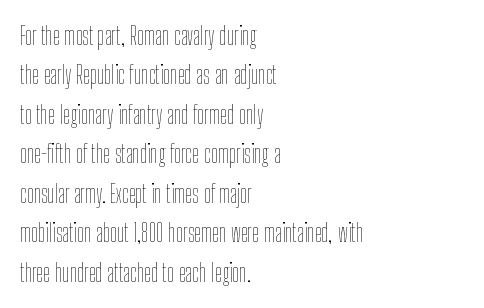
{"italic": "no", "bold": "no", "underline": "no", "align": "left", "line_spacing": "normal", "line_spacing_ratio": 1.58, "letter_spacing": "normal", "letter_spacing_em": 0.0, "glyph_px": 25}
